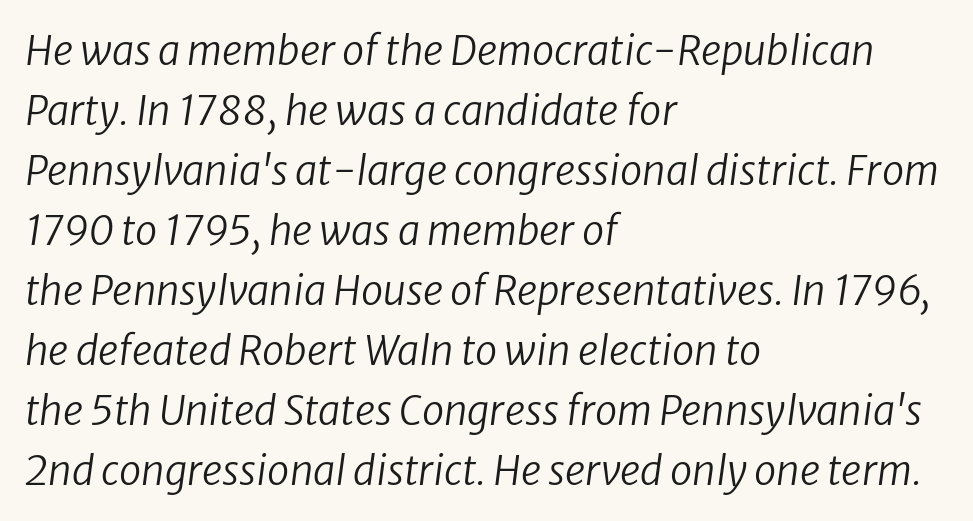
The image shows 40 px regular-weight type, italic (leaning right); set left-aligned, normal line spacing (1.5x), normal letter spacing, not underlined; low stroke contrast and a medium x-height.
